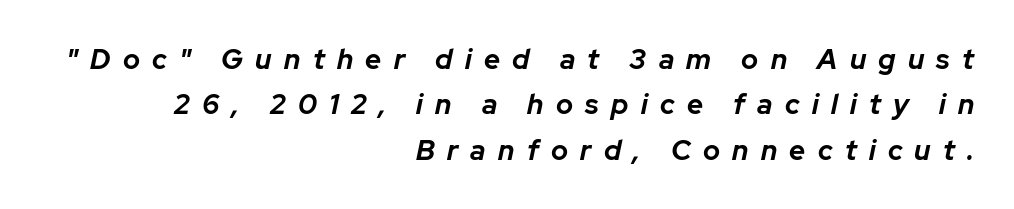
The image shows 28 px bold type, italic (leaning right); set right-aligned, normal line spacing (1.62x), unusually wide letter spacing (+0.44 em), not underlined; low stroke contrast and a medium x-height.
